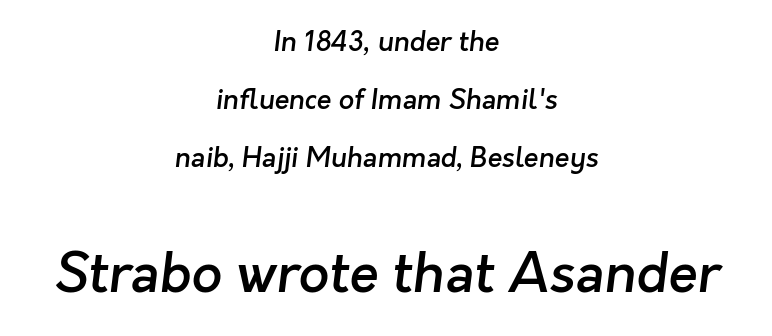
You could not count columns in this text — the font is proportionally spaced. Larger block? The one below; the one above is distinctly smaller. One glance says open: line gaps are wider than usual. Caption: semibold face, moderately heavy strokes.
